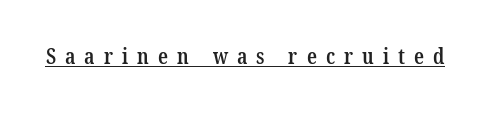
{"bold": "semi", "underline": "yes", "letter_spacing": "wide", "letter_spacing_em": 0.41, "glyph_px": 22}
